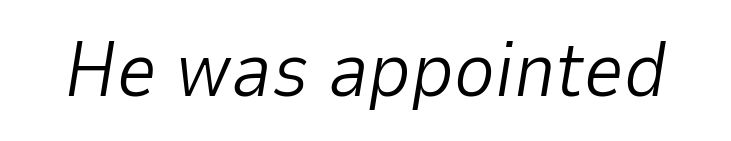
The image shows 78 px light type, italic (leaning right); set normal letter spacing, not underlined; low stroke contrast and a medium x-height.
